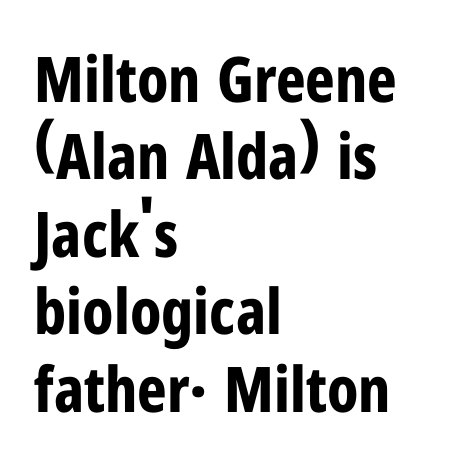
The image shows 63 px bold, condensed sans-serif type, upright; set left-aligned, line spacing 1.23x, normal letter spacing, not underlined; low stroke contrast and a medium x-height.
